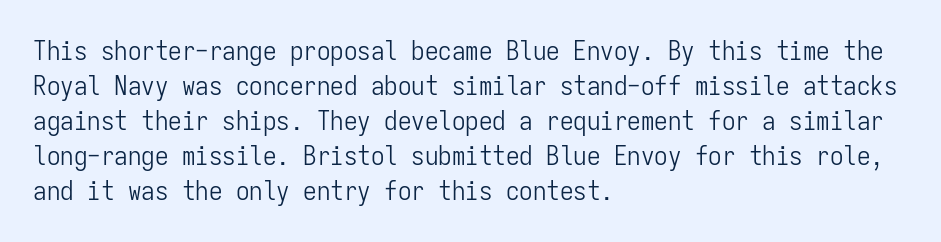
The image shows 27 px text type, upright; set left-aligned, normal line spacing (1.3x), normal letter spacing, not underlined.
